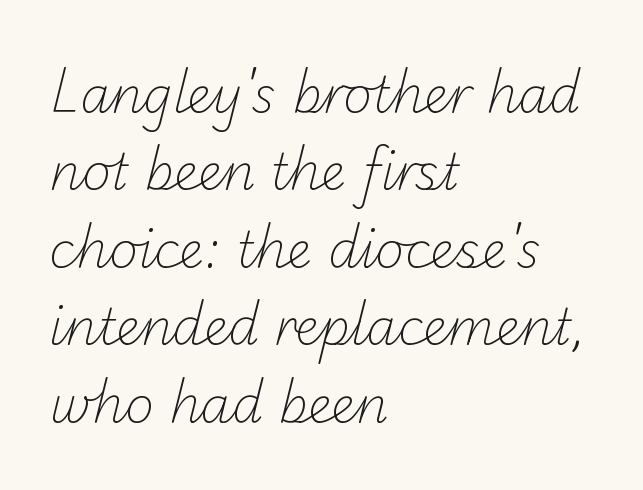
{"serif": "no", "bold": "no", "weight": "light", "width": "normal", "stroke_contrast": "low", "x_height": "small", "monospaced": "no", "underline": "no", "align": "left", "line_spacing": "normal", "line_spacing_ratio": 1.58, "letter_spacing": "normal", "letter_spacing_em": 0.0, "glyph_px": 49}
